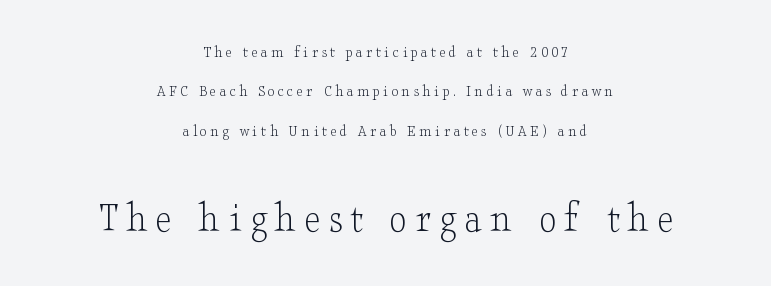
{"serif": "yes", "italic": "no", "bold": "no", "weight": "light", "width": "wide", "stroke_contrast": "low", "x_height": "small", "monospaced": "no", "underline": "no", "align": "center", "line_spacing": "loose", "line_spacing_ratio": 2.31, "larger_block": "second", "size_ratio": 2.53, "glyph_px": 43}
